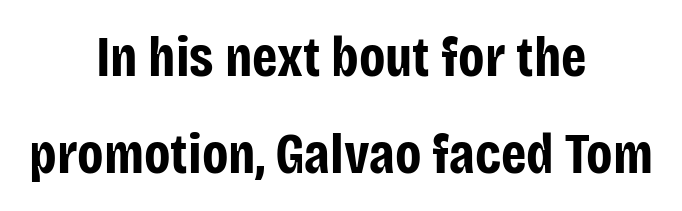
The image shows 57 px bold, condensed sans-serif type, upright; set centered, normal line spacing (1.7x), normal letter spacing, not underlined; low stroke contrast and a large x-height.
